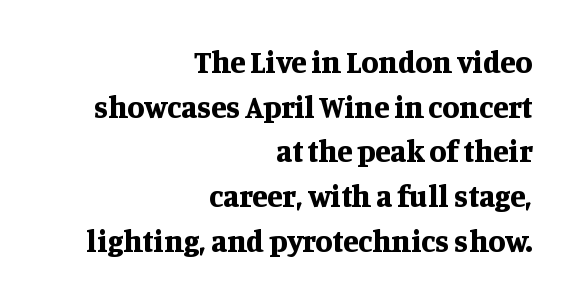
There is no visible air inserted between adjacent glyphs. Upright lettering throughout. Chunky letters — that's bold for sure. Does the leading feel generous? No, just average. This sample is right-justified, so line beginnings fall wherever the words allow. Underline: absent.
